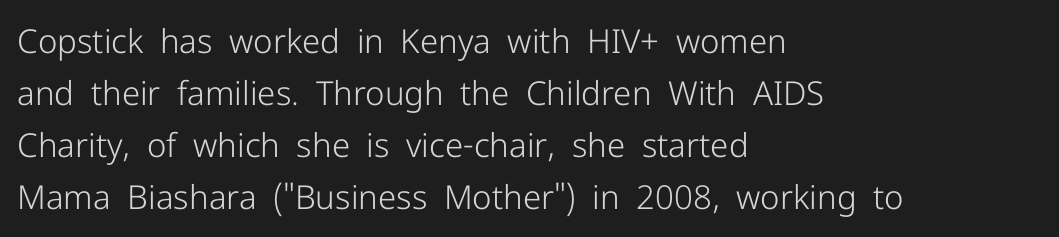
The image shows 33 px light sans-serif type, upright; set left-aligned, normal line spacing (1.58x), normal letter spacing, not underlined; low stroke contrast and a medium x-height.
